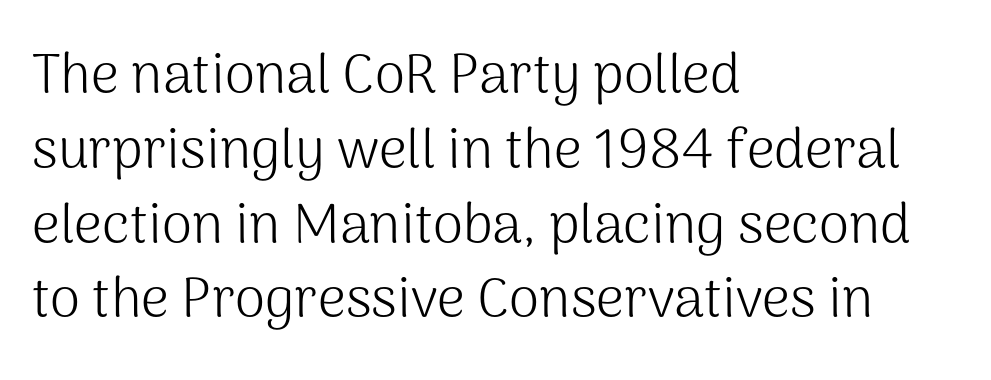
Observe the ordinary spacing: letters are neighbours, not strangers. The axis of the letterforms is exactly vertical. The rendering uses a moderate line-height, typical for paragraphs. Check where the strokes stop: nothing finishes them off — pure sans. A student would call this left alignment; a typographer would say flush left, rag right. Clear beneath every line of the passage.
